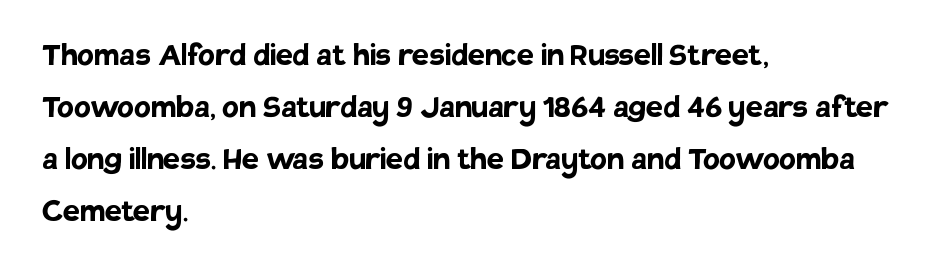
{"serif": "no", "italic": "no", "bold": "yes", "weight": "semibold", "width": "normal", "stroke_contrast": "low", "x_height": "large", "monospaced": "no", "underline": "no", "align": "left", "line_spacing": "normal", "line_spacing_ratio": 1.37, "letter_spacing": "normal", "letter_spacing_em": 0.0, "glyph_px": 38}
